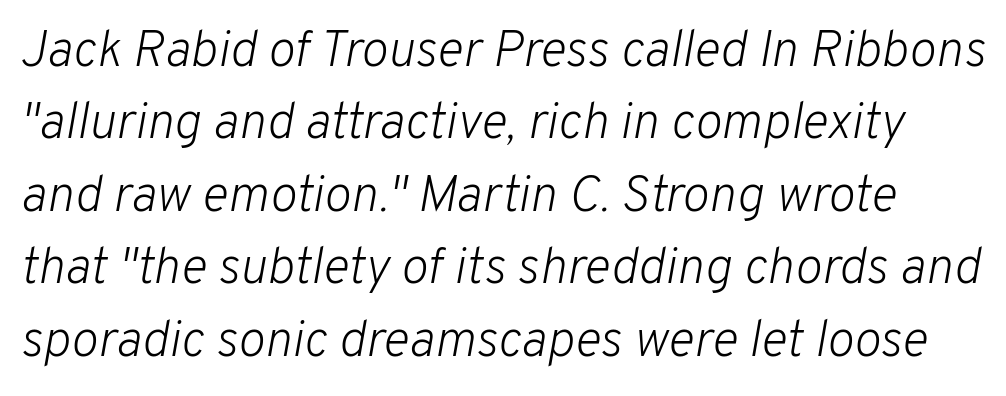
The passage shown is not bold in any degree. Characters follow at the spacing the type designer built in. The face used here is proportionally spaced, like ordinary book or web type. There's an unmistakable incline to the writing here. The words here are not underlined. Honestly, the row spacing looks completely unremarkable.
